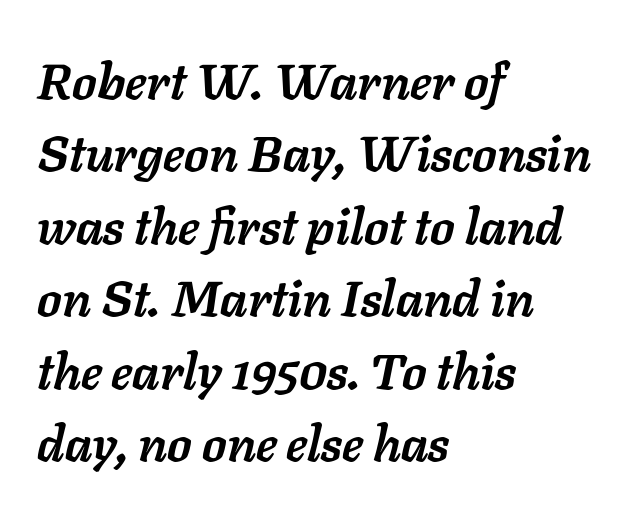
{"italic": "yes", "lean": "right", "slant_degrees": 11, "bold": "yes", "weight": "semibold", "width": "normal", "stroke_contrast": "low", "x_height": "medium", "monospaced": "no", "underline": "no", "align": "left", "line_spacing": "normal", "line_spacing_ratio": 1.45, "letter_spacing": "normal", "letter_spacing_em": 0.0, "glyph_px": 50}
